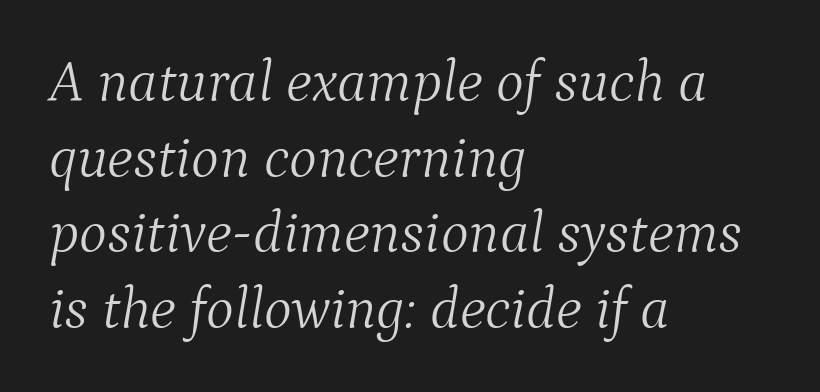
The face used here is seriffed, in the tradition of book romans. The passage shown has conventional tracking throughout. Think of a printed novel: that variable character pitch is what you see here. Stroke mass is kept to a normal reading level or below. The face used here has a pronounced slope to its letters.
